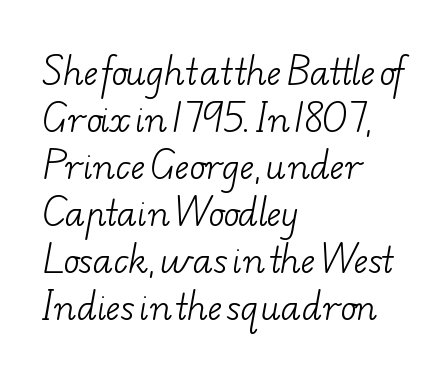
Short and long lines alike share a common starting point at left. A typesetter would call this proportional, since set widths differ per character. The gaps between neighbouring characters are ordinary and unremarkable. Only glyphs here, with clear space below each row. A typesetter would call this leading conventional body-copy spacing. The font family rendered here belongs to the serif group.
